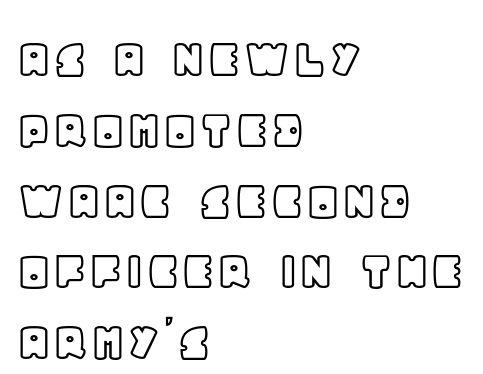
{"italic": "no", "width": "normal", "x_height": "large", "monospaced": "no", "underline": "no", "align": "left", "line_spacing_ratio": 1.22, "letter_spacing": "normal", "letter_spacing_em": 0.0, "glyph_px": 58}
